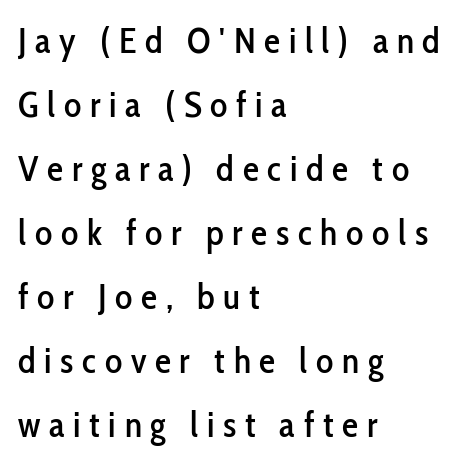
{"serif": "no", "italic": "no", "width": "condensed", "stroke_contrast": "low", "x_height": "medium", "monospaced": "no", "underline": "no", "align": "left", "line_spacing_ratio": 1.78, "letter_spacing": "wide", "letter_spacing_em": 0.24, "glyph_px": 36}
